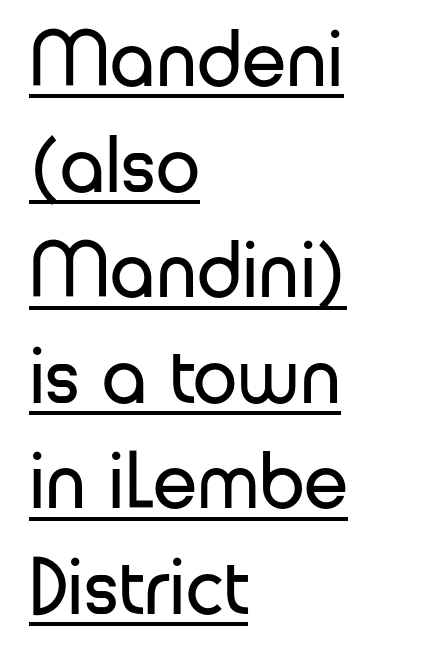
The image shows 80 px regular-weight sans-serif type, upright; set left-aligned, normal line spacing (1.32x), normal letter spacing, underlined; low stroke contrast and a medium x-height.
